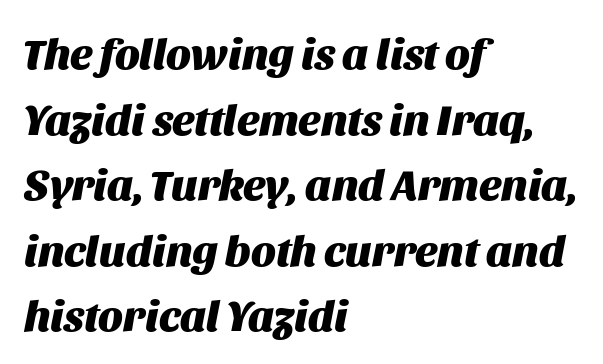
Q: Is the text bold? A: Yes.
Q: Is the text italic (slanted)? A: Yes, it leans right by about 11 degrees.
Q: Is the text underlined? A: No.
Q: How is the paragraph aligned? A: Left-aligned.
Q: Is the spacing between letters normal or unusually wide? A: Normal.
Q: Is the spacing between lines tight, normal or loose? A: Normal.
Q: Width (condensed, normal, or wide)? A: Normal.
Q: Stroke contrast? A: Medium.
Q: x-height? A: Large.
Q: Monospaced? A: No.
